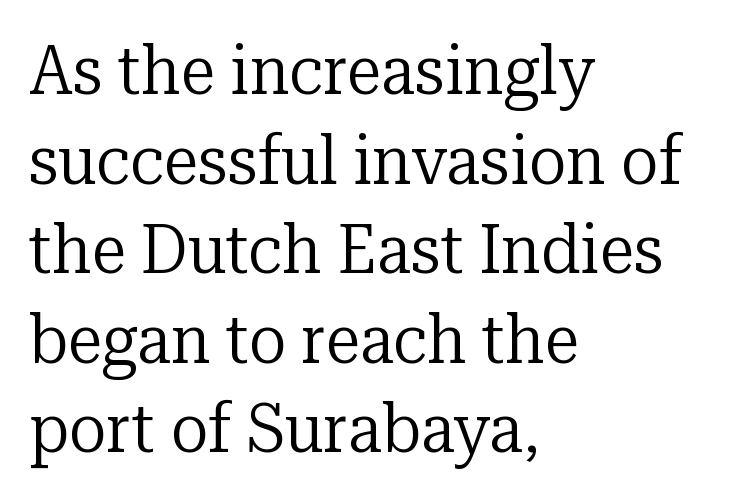
Q: Is the text bold? A: No.
Q: Is the text italic (slanted)? A: No, it is upright.
Q: Is the typeface a serif or a sans-serif typeface? A: Serif.
Q: Is the text underlined? A: No.
Q: How is the paragraph aligned? A: Left-aligned.
Q: Is the spacing between letters normal or unusually wide? A: Normal.
Q: Is the spacing between lines tight, normal or loose? A: Normal.
Q: Width (condensed, normal, or wide)? A: Normal.
Q: Stroke contrast? A: Low.
Q: x-height? A: Medium.
Q: Monospaced? A: No.
